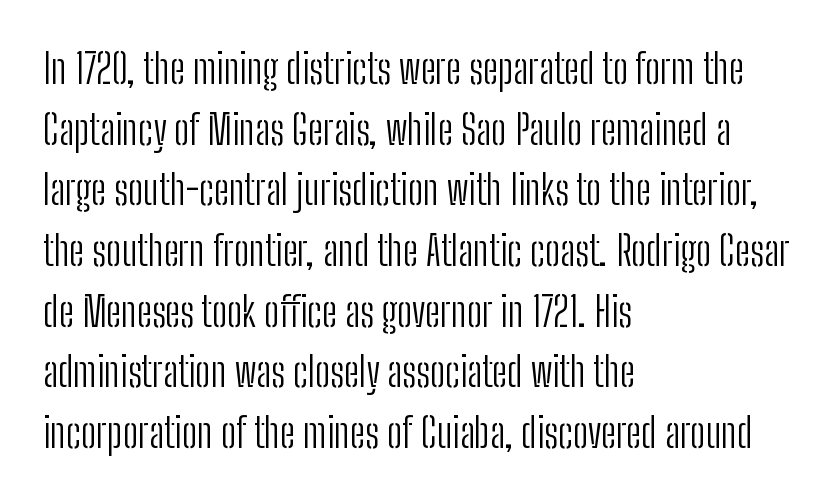
The weight tops out at a normal text grade. Rule under the text: the space is simply empty. If you measured baseline to baseline, you'd find a middling distance. The lettering holds an erect, upright posture throughout. Line beginnings align vertically; line endings do not.
